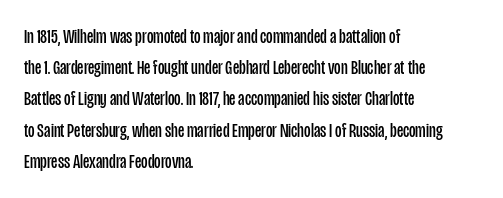
{"italic": "no", "bold": "no", "underline": "no", "align": "left", "line_spacing": "normal", "line_spacing_ratio": 1.56, "letter_spacing": "normal", "letter_spacing_em": 0.0, "glyph_px": 20}
